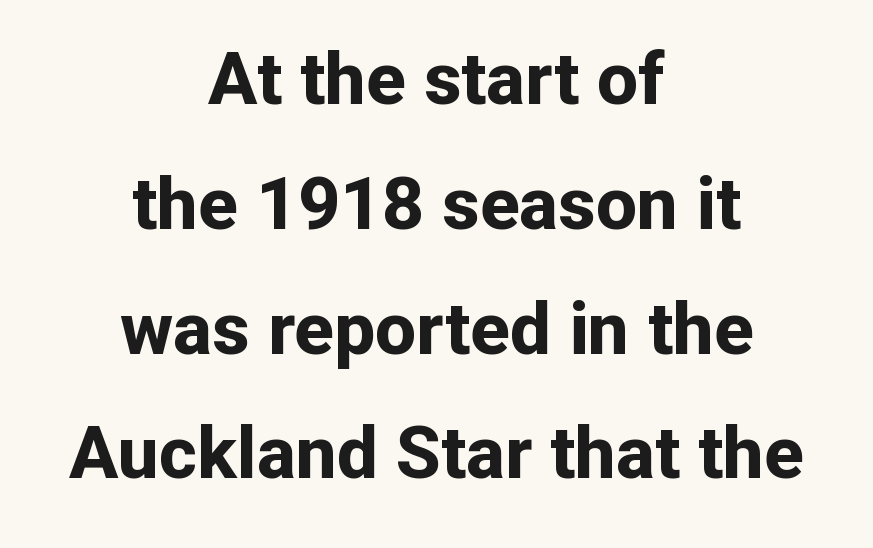
The image shows 73 px bold sans-serif type, upright; set centered, line spacing 1.71x, normal letter spacing, not underlined; low stroke contrast and a medium x-height.
